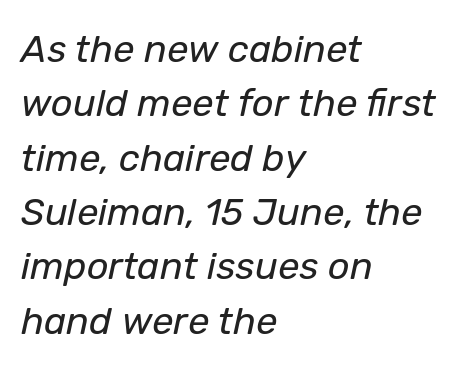
Q: Is the text bold? A: No.
Q: Is the text italic (slanted)? A: Yes, it leans right by about 12 degrees.
Q: Is the text underlined? A: No.
Q: How is the paragraph aligned? A: Left-aligned.
Q: Is the spacing between letters normal or unusually wide? A: Normal.
Q: Is the spacing between lines tight, normal or loose? A: Normal.
Q: Width (condensed, normal, or wide)? A: Normal.
Q: Stroke contrast? A: Low.
Q: x-height? A: Medium.
Q: Monospaced? A: No.
